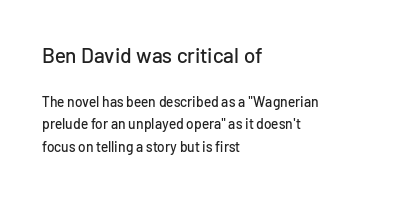
Q: Is the text italic (slanted)? A: No, it is upright.
Q: Is the text underlined? A: No.
Q: How is the paragraph aligned? A: Left-aligned.
Q: Is the spacing between letters normal or unusually wide? A: Normal.
Q: Is the spacing between lines tight, normal or loose? A: Normal.
Q: Which block of text is set in a larger size, the first (top) or the second (bottom)? A: The first (top) one.
